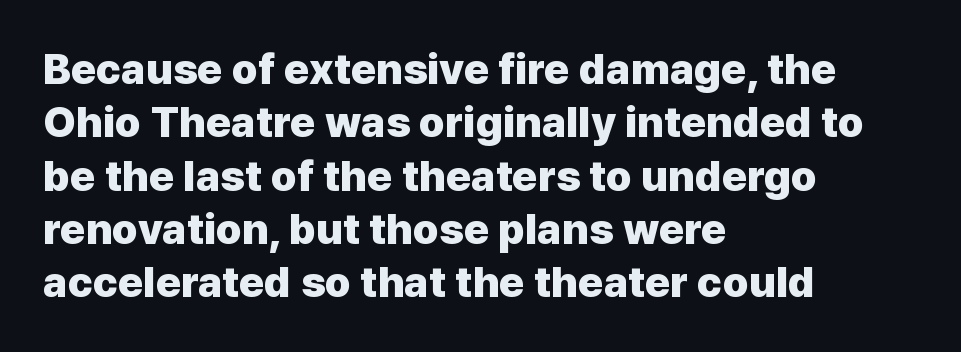
{"serif": "no", "italic": "no", "bold": "yes", "weight": "heavy", "width": "normal", "stroke_contrast": "low", "x_height": "medium", "monospaced": "no", "underline": "no", "align": "left", "line_spacing_ratio": 1.24, "letter_spacing": "normal", "letter_spacing_em": 0.0, "glyph_px": 43}
